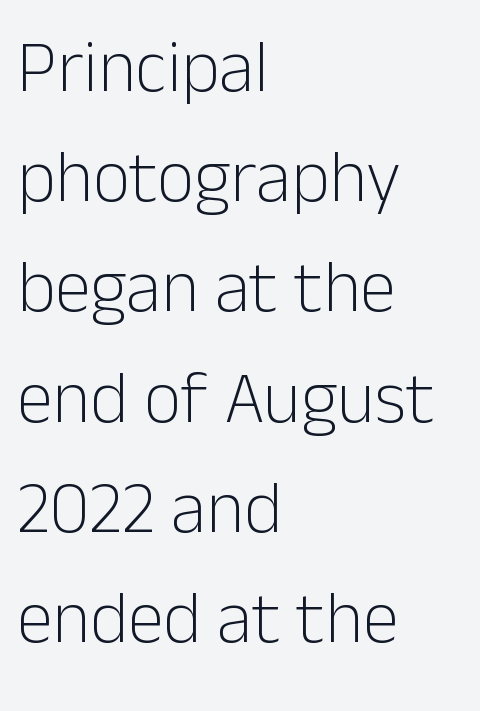
{"serif": "no", "italic": "no", "bold": "no", "weight": "light", "width": "normal", "stroke_contrast": "low", "x_height": "medium", "monospaced": "no", "underline": "no", "align": "left", "line_spacing": "normal", "line_spacing_ratio": 1.51, "letter_spacing": "normal", "letter_spacing_em": 0.0, "glyph_px": 73}
